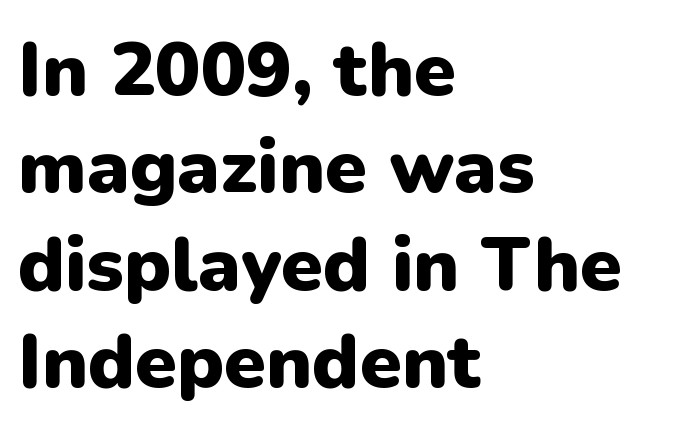
Q: Is the text bold? A: Yes.
Q: Is the text italic (slanted)? A: No, it is upright.
Q: Is the typeface a serif or a sans-serif typeface? A: Sans-serif.
Q: Is the text underlined? A: No.
Q: How is the paragraph aligned? A: Left-aligned.
Q: Is the spacing between letters normal or unusually wide? A: Normal.
Q: Is the spacing between lines tight, normal or loose? A: Normal.
Q: Width (condensed, normal, or wide)? A: Normal.
Q: Stroke contrast? A: Low.
Q: x-height? A: Medium.
Q: Monospaced? A: No.
